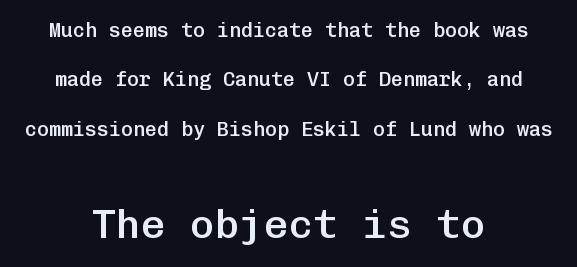
Q: Is the text bold? A: Semi-bold.
Q: Is the text italic (slanted)? A: No, it is upright.
Q: Is the typeface a serif or a sans-serif typeface? A: Sans-serif.
Q: Is the text underlined? A: No.
Q: How is the paragraph aligned? A: Centered.
Q: Is the spacing between letters normal or unusually wide? A: Normal.
Q: Is the spacing between lines tight, normal or loose? A: Loose.
Q: Which block of text is set in a larger size, the first (top) or the second (bottom)? A: The second (bottom) one.
Q: Width (condensed, normal, or wide)? A: Normal.
Q: Stroke contrast? A: Low.
Q: x-height? A: Medium.
Q: Monospaced? A: Yes.
